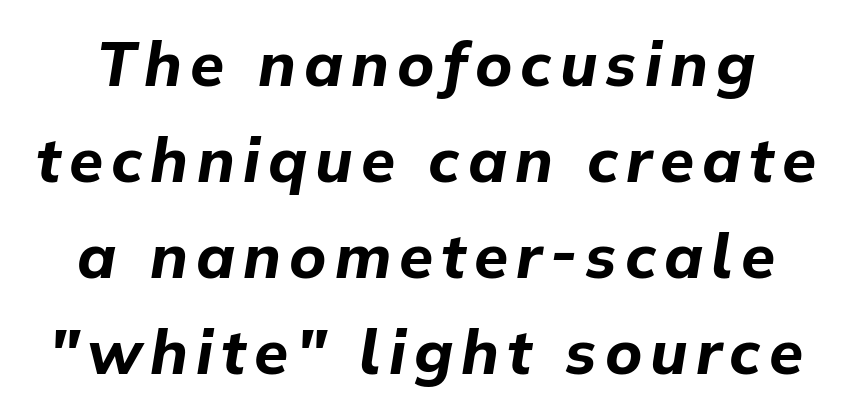
The image shows 62 px bold type, italic (leaning right); set normal line spacing (1.55x), not underlined; low stroke contrast and a medium x-height.
